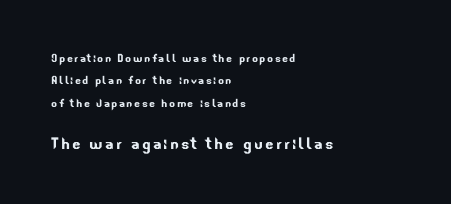
Q: Is the text underlined? A: No.
Q: How is the paragraph aligned? A: Left-aligned.
Q: Is the spacing between lines tight, normal or loose? A: Normal.
Q: Which block of text is set in a larger size, the first (top) or the second (bottom)? A: The second (bottom) one.
